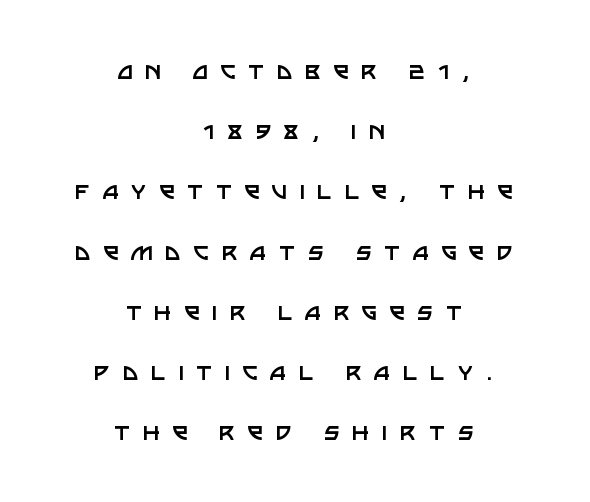
Q: Is the text bold? A: No.
Q: Is the text italic (slanted)? A: No, it is upright.
Q: Is the typeface a serif or a sans-serif typeface? A: Sans-serif.
Q: Is the text underlined? A: No.
Q: How is the paragraph aligned? A: Centered.
Q: Is the spacing between letters normal or unusually wide? A: Unusually wide.
Q: Is the spacing between lines tight, normal or loose? A: Loose.
Q: Width (condensed, normal, or wide)? A: Normal.
Q: Stroke contrast? A: Low.
Q: x-height? A: Large.
Q: Monospaced? A: No.
